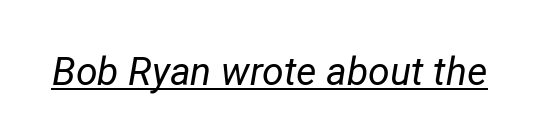
{"italic": "yes", "lean": "right", "slant_degrees": 12, "bold": "no", "weight": "regular", "width": "normal", "stroke_contrast": "low", "x_height": "medium", "monospaced": "no", "underline": "yes", "letter_spacing": "normal", "letter_spacing_em": 0.0, "glyph_px": 39}
